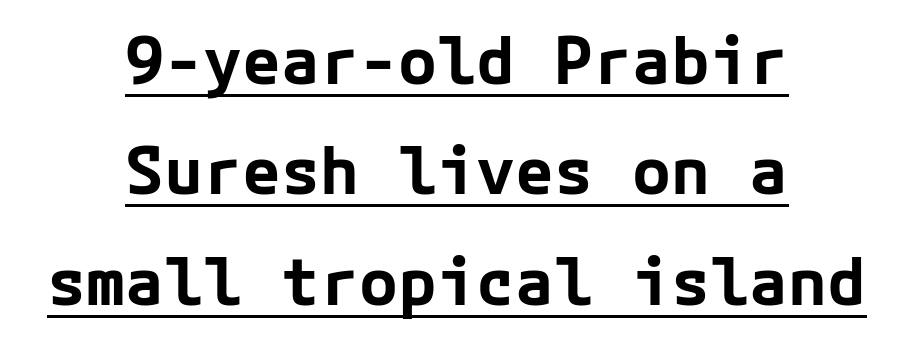
Q: Is the text bold? A: Yes.
Q: Is the text italic (slanted)? A: No, it is upright.
Q: Is the typeface a serif or a sans-serif typeface? A: Sans-serif.
Q: Is the text underlined? A: Yes.
Q: How is the paragraph aligned? A: Centered.
Q: Is the spacing between letters normal or unusually wide? A: Normal.
Q: Is the spacing between lines tight, normal or loose? A: Normal.
Q: Width (condensed, normal, or wide)? A: Normal.
Q: Stroke contrast? A: Low.
Q: x-height? A: Medium.
